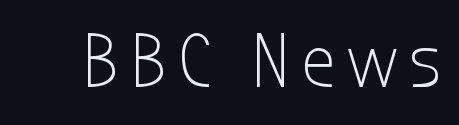
Q: Is the text bold? A: No.
Q: Is the text italic (slanted)? A: No, it is upright.
Q: Is the typeface a serif or a sans-serif typeface? A: Sans-serif.
Q: Is the text underlined? A: No.
Q: Width (condensed, normal, or wide)? A: Condensed.
Q: Stroke contrast? A: Low.
Q: x-height? A: Medium.
Q: Monospaced? A: No.
